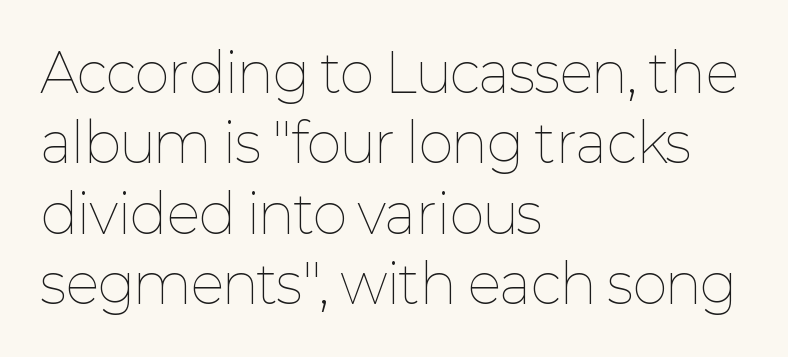
Every stem runs plumb, perpendicular to the baseline. Rule under the text: the space is simply empty. Tracking here is standard; glyphs follow each other at the usual distance. Where is the straight margin? On the left. The rendering uses a moderate line-height, typical for paragraphs.
